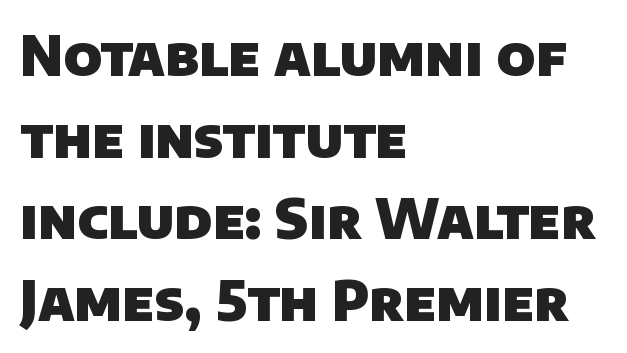
Q: Is the text bold? A: Yes.
Q: Is the typeface a serif or a sans-serif typeface? A: Sans-serif.
Q: Is the text underlined? A: No.
Q: How is the paragraph aligned? A: Left-aligned.
Q: Is the spacing between letters normal or unusually wide? A: Normal.
Q: Is the spacing between lines tight, normal or loose? A: Normal.
Q: Width (condensed, normal, or wide)? A: Normal.
Q: Stroke contrast? A: Low.
Q: x-height? A: Large.
Q: Monospaced? A: No.
